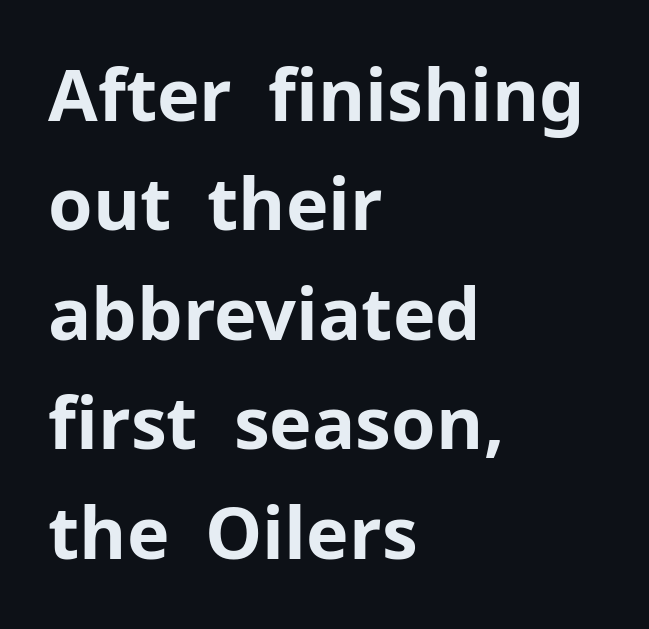
Q: Is the text bold? A: Yes.
Q: Is the text italic (slanted)? A: No, it is upright.
Q: Is the typeface a serif or a sans-serif typeface? A: Sans-serif.
Q: Is the text underlined? A: No.
Q: How is the paragraph aligned? A: Left-aligned.
Q: Is the spacing between letters normal or unusually wide? A: Normal.
Q: Is the spacing between lines tight, normal or loose? A: Normal.
Q: Width (condensed, normal, or wide)? A: Normal.
Q: Stroke contrast? A: Low.
Q: x-height? A: Medium.
Q: Monospaced? A: No.
